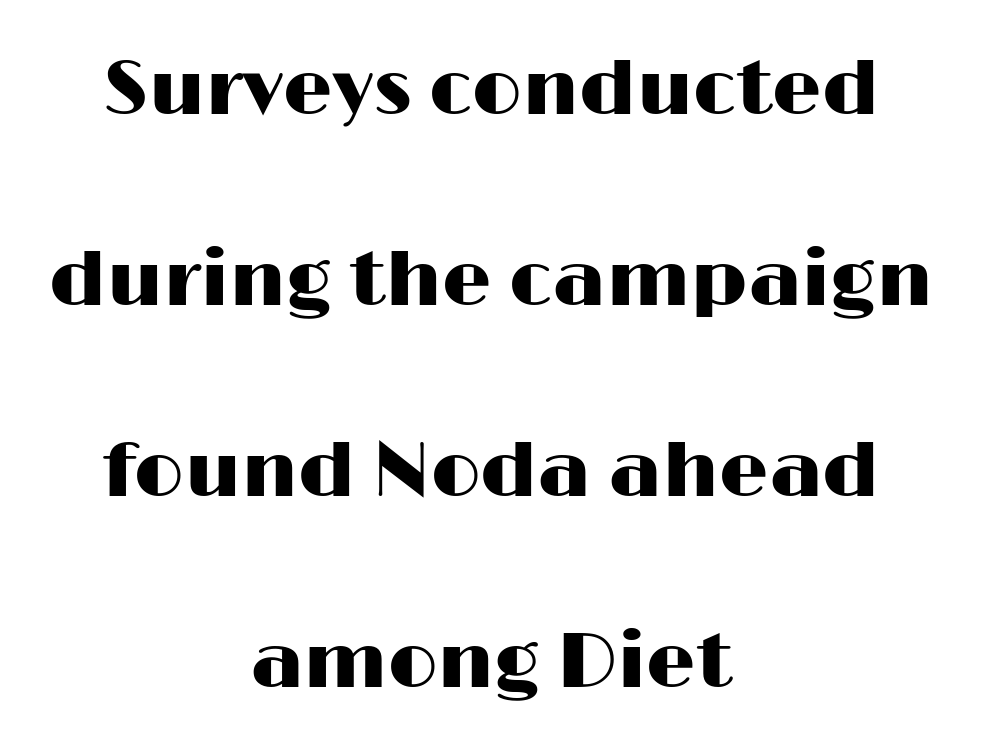
Q: Is the text italic (slanted)? A: No, it is upright.
Q: Is the typeface a serif or a sans-serif typeface? A: Sans-serif.
Q: Is the text underlined? A: No.
Q: How is the paragraph aligned? A: Centered.
Q: Is the spacing between letters normal or unusually wide? A: Normal.
Q: Is the spacing between lines tight, normal or loose? A: Loose.
Q: Width (condensed, normal, or wide)? A: Wide.
Q: Stroke contrast? A: High.
Q: x-height? A: Medium.
Q: Monospaced? A: No.
